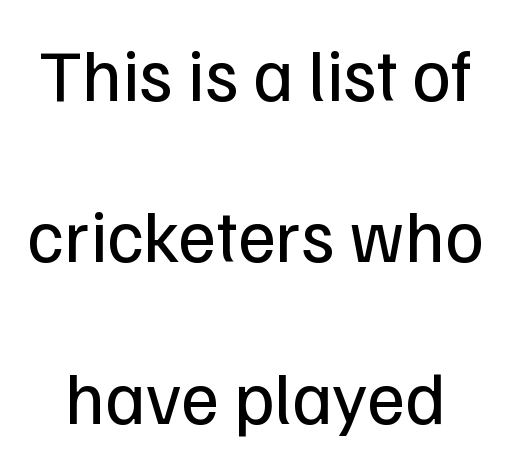
Designer's note — italics off, roman on. Words float on clear page, feet unadorned. Loosely led — the rows are spread out. The weight would be labelled regular, book, light, or lighter still. Typographically, this falls in the sans-serif category. Nobody touched the tracking dial on this one.
